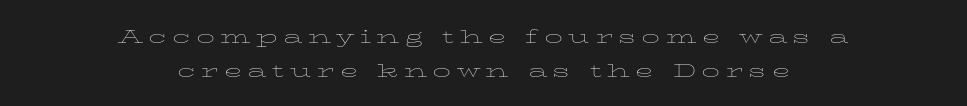
{"italic": "no", "bold": "no", "underline": "no", "align": "center", "line_spacing": "normal", "line_spacing_ratio": 1.43, "letter_spacing": "wide", "letter_spacing_em": 0.22, "glyph_px": 24}
